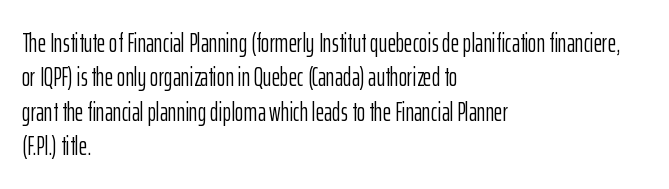
Q: Is the text bold? A: No.
Q: Is the text italic (slanted)? A: No, it is upright.
Q: Is the text underlined? A: No.
Q: How is the paragraph aligned? A: Left-aligned.
Q: Is the spacing between letters normal or unusually wide? A: Normal.
Q: Is the spacing between lines tight, normal or loose? A: Normal.
